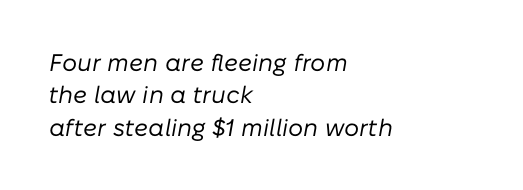
Q: Is the text bold? A: No.
Q: Is the text italic (slanted)? A: Yes, it leans right by about 10 degrees.
Q: Is the text underlined? A: No.
Q: How is the paragraph aligned? A: Left-aligned.
Q: Is the spacing between letters normal or unusually wide? A: Normal.
Q: Is the spacing between lines tight, normal or loose? A: Normal.
